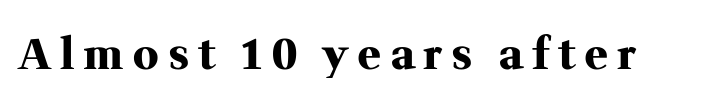
I'd call this a serif setting — the letters wear small feet. These lines have a slow, spaced-out rhythm from letter to letter. Do the letters lean? They stand straight. This is heavy type, rendered in bold. Glance below the letters and you will spot only blank space. Varying glyph widths throughout — classic text-font behaviour.
